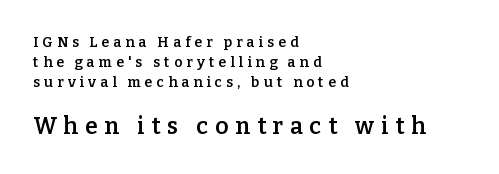
The lettering holds an erect, upright posture throughout. Successive baselines arrive at the customary interval. Look at the glyph heights: the lower group is clearly the bigger setting. In terms of letterspacing, this is a distinctly airy, spread setting. This sample is left-justified, so line endings fall wherever the words run out. The baseline area is clear.
